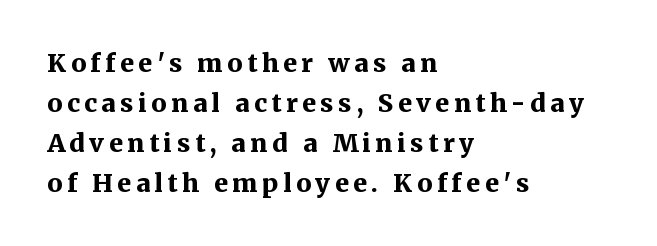
Q: Is the text bold? A: Yes.
Q: Is the text italic (slanted)? A: No, it is upright.
Q: Is the text underlined? A: No.
Q: How is the paragraph aligned? A: Left-aligned.
Q: Is the spacing between lines tight, normal or loose? A: Normal.
